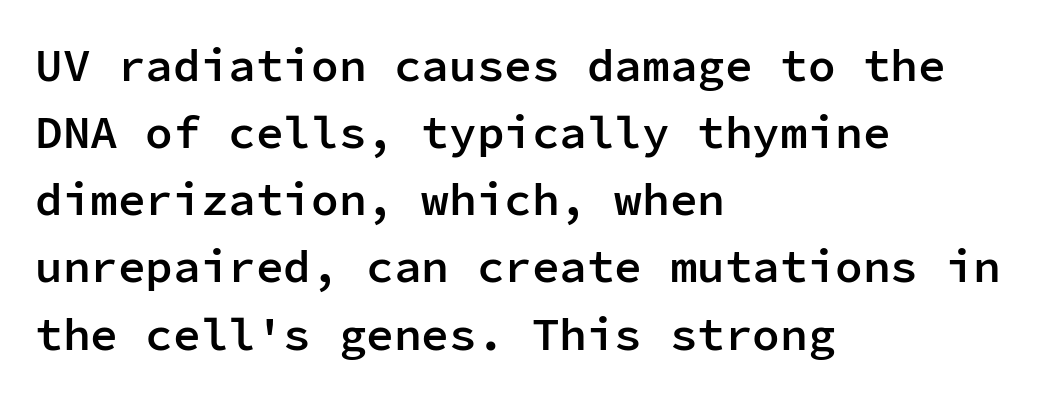
A typesetter would call this leading conventional body-copy spacing. Every character here occupies the same horizontal width, giving the sample a typewriter-like rhythm. Bare-footed words on every line. Strokes here are thickened, but only to semibold level. Horizontally, the lines are justified to the leading edge only. The font family rendered here belongs to the sans-serif group.
